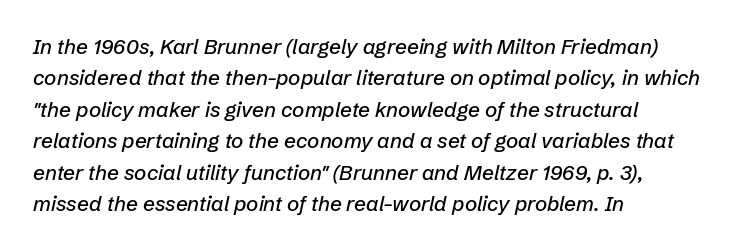
{"italic": "yes", "lean": "right", "slant_degrees": 12, "underline": "no", "align": "left", "line_spacing": "normal", "line_spacing_ratio": 1.5, "letter_spacing": "normal", "letter_spacing_em": 0.0, "glyph_px": 21}
